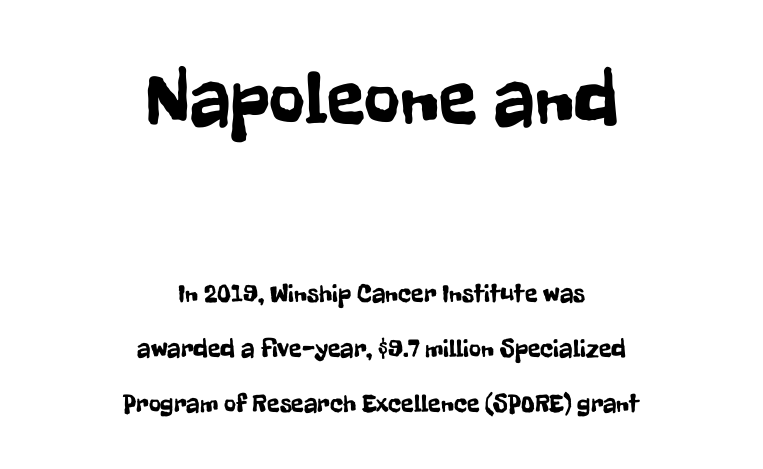
Q: Is the text italic (slanted)? A: No, it is upright.
Q: Is the typeface a serif or a sans-serif typeface? A: Sans-serif.
Q: Is the text underlined? A: No.
Q: How is the paragraph aligned? A: Centered.
Q: Is the spacing between letters normal or unusually wide? A: Normal.
Q: Is the spacing between lines tight, normal or loose? A: Loose.
Q: Which block of text is set in a larger size, the first (top) or the second (bottom)? A: The first (top) one.
Q: Width (condensed, normal, or wide)? A: Condensed.
Q: Stroke contrast? A: Low.
Q: x-height? A: Medium.
Q: Monospaced? A: No.
